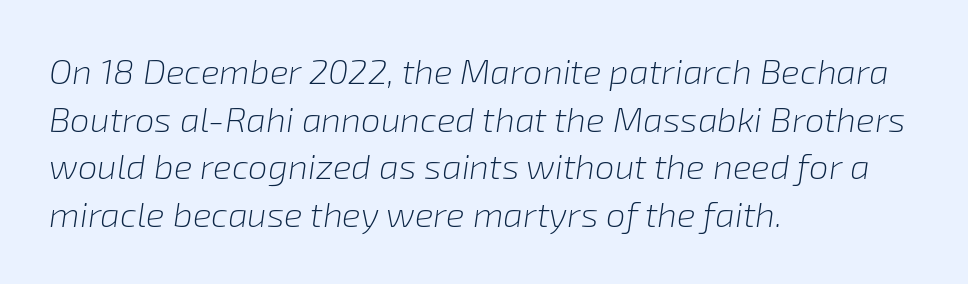
Q: Is the text bold? A: No.
Q: Is the text italic (slanted)? A: Yes, it leans right by about 8 degrees.
Q: Is the text underlined? A: No.
Q: How is the paragraph aligned? A: Left-aligned.
Q: Is the spacing between letters normal or unusually wide? A: Normal.
Q: Is the spacing between lines tight, normal or loose? A: Normal.
Q: Width (condensed, normal, or wide)? A: Normal.
Q: Stroke contrast? A: Low.
Q: x-height? A: Medium.
Q: Monospaced? A: No.
